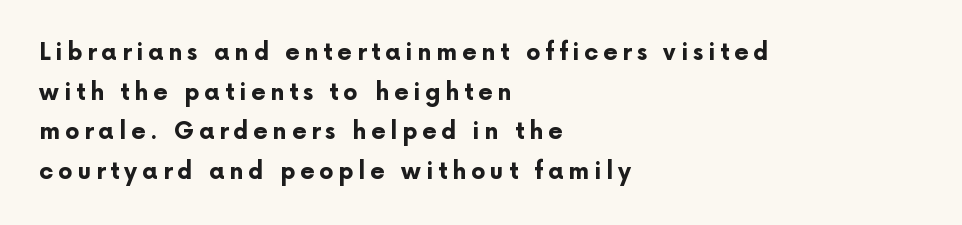
The strip under each line holds only bare page. Observe the wide spacing: letters keep a clear distance from each other. Compared with a centered layout, this one pins lines to the left instead. Posture: upright roman. Summary of weight: heavy, a full bold.
